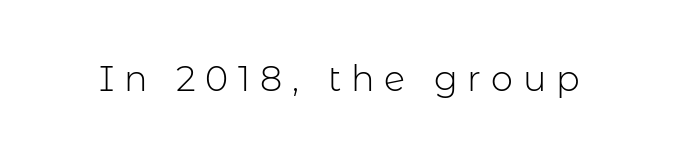
Q: Is the text bold? A: No.
Q: Is the text italic (slanted)? A: No, it is upright.
Q: Is the typeface a serif or a sans-serif typeface? A: Sans-serif.
Q: Is the text underlined? A: No.
Q: Is the spacing between letters normal or unusually wide? A: Unusually wide.
Q: Width (condensed, normal, or wide)? A: Normal.
Q: Stroke contrast? A: Low.
Q: x-height? A: Medium.
Q: Monospaced? A: No.
